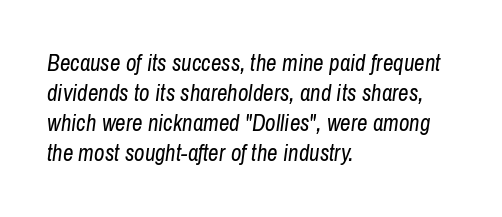
Does the copy run flush right? No — it runs flush left. Interline gaps are of average width in this sample. Observe the ordinary spacing: letters are neighbours, not strangers. The foot of each line stays bare and open.
